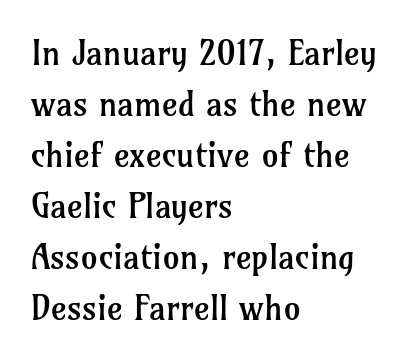
{"serif": "yes", "italic": "no", "bold": "no", "weight": "regular", "width": "normal", "stroke_contrast": "low", "x_height": "medium", "monospaced": "no", "underline": "no", "align": "left", "line_spacing": "normal", "line_spacing_ratio": 1.5, "letter_spacing": "normal", "letter_spacing_em": 0.0, "glyph_px": 34}
